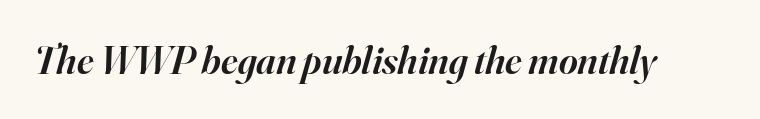
The image shows 40 px semibold serif type, italic (leaning right); set normal letter spacing, not underlined; high stroke contrast and a small x-height.
